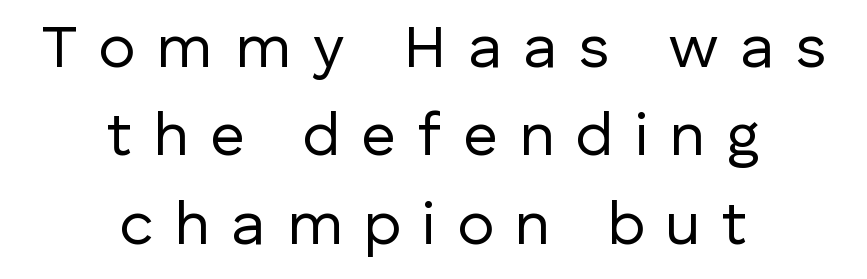
{"serif": "no", "italic": "no", "bold": "no", "weight": "regular", "width": "normal", "stroke_contrast": "low", "x_height": "medium", "monospaced": "no", "underline": "no", "align": "center", "line_spacing": "normal", "line_spacing_ratio": 1.45, "letter_spacing": "wide", "letter_spacing_em": 0.35, "glyph_px": 61}
